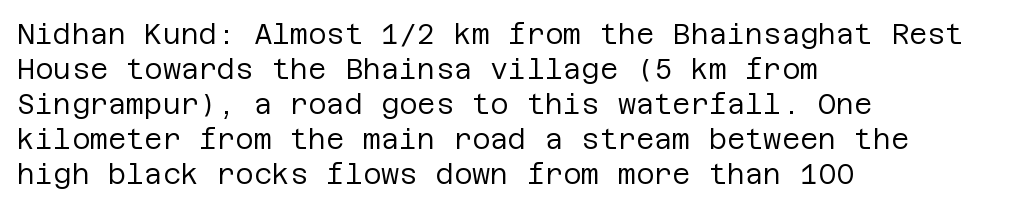
Baseline-to-baseline distance is the conventional proportion of letter height. Look at the tracking — it's just the regular setting, nothing added. Serifs: no, the terminals of the letterforms are clean. Nothing heavy about these letters — not bold at all.
